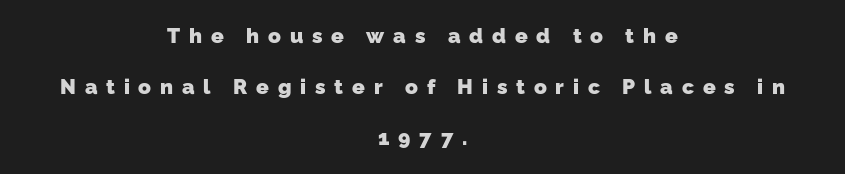
Q: Is the text bold? A: Yes.
Q: Is the text underlined? A: No.
Q: How is the paragraph aligned? A: Centered.
Q: Is the spacing between letters normal or unusually wide? A: Unusually wide.
Q: Is the spacing between lines tight, normal or loose? A: Loose.
